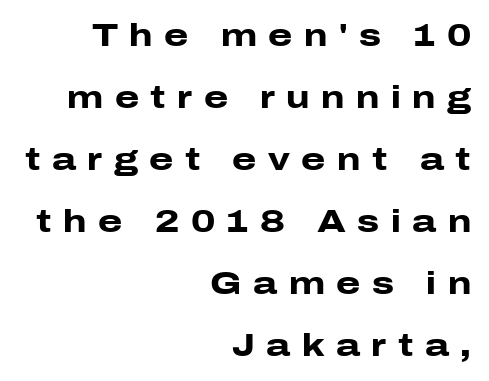
The image shows 31 px heavy, wide sans-serif type, upright; set right-aligned, loose line spacing (2.0x), unusually wide letter spacing (+0.37 em), not underlined; low stroke contrast and a medium x-height.
